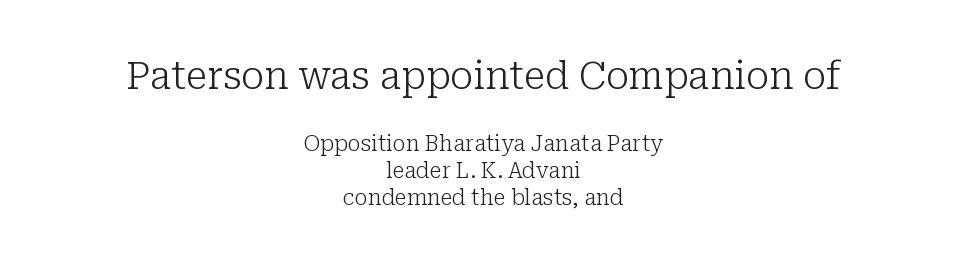
The weight would be labelled regular, book, light, or lighter still. The font family rendered here belongs to the serif group. The earlier block is typeset at a bigger size than the later block. Do the characters align in a grid? No, the font is proportional. The zone under the glyphs is completely vacant.
